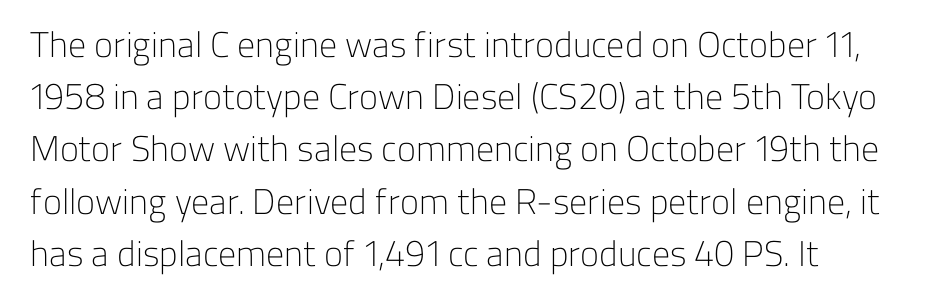
Q: Is the text bold? A: No.
Q: Is the text italic (slanted)? A: No, it is upright.
Q: Is the typeface a serif or a sans-serif typeface? A: Sans-serif.
Q: Is the text underlined? A: No.
Q: Is the spacing between letters normal or unusually wide? A: Normal.
Q: Is the spacing between lines tight, normal or loose? A: Normal.
Q: Width (condensed, normal, or wide)? A: Normal.
Q: Stroke contrast? A: Low.
Q: x-height? A: Medium.
Q: Monospaced? A: No.
